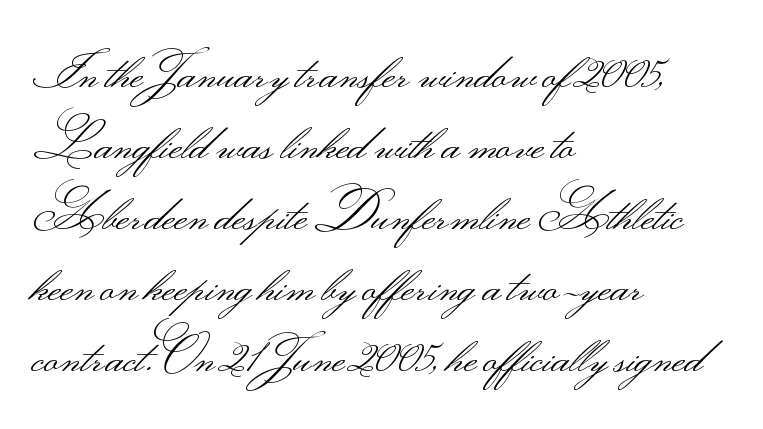
{"serif": "no", "bold": "no", "weight": "light", "width": "wide", "stroke_contrast": "medium", "monospaced": "no", "underline": "no", "align": "left", "line_spacing": "normal", "line_spacing_ratio": 1.42, "letter_spacing": "normal", "letter_spacing_em": 0.0, "glyph_px": 50}
